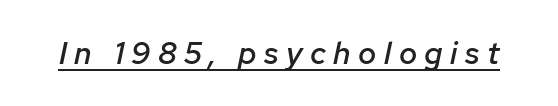
Q: Is the text bold? A: Semi-bold.
Q: Is the text italic (slanted)? A: Yes, it leans right by about 12 degrees.
Q: Is the text underlined? A: Yes.
Q: Is the spacing between letters normal or unusually wide? A: Unusually wide.
Q: Width (condensed, normal, or wide)? A: Normal.
Q: Stroke contrast? A: Low.
Q: x-height? A: Medium.
Q: Monospaced? A: No.
